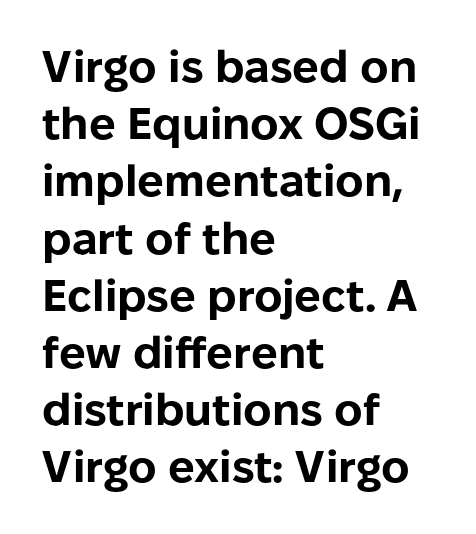
The image shows 44 px bold sans-serif type, upright; set left-aligned, normal line spacing (1.3x), normal letter spacing, not underlined; low stroke contrast and a medium x-height.
